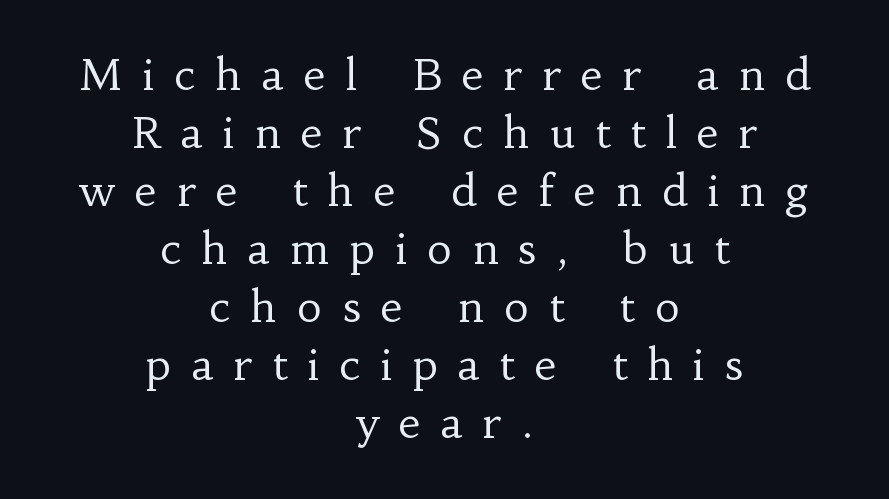
{"serif": "yes", "italic": "no", "bold": "no", "weight": "regular", "width": "normal", "stroke_contrast": "low", "x_height": "small", "monospaced": "no", "underline": "no", "align": "center", "line_spacing": "normal", "line_spacing_ratio": 1.35, "letter_spacing": "wide", "letter_spacing_em": 0.48, "glyph_px": 43}
